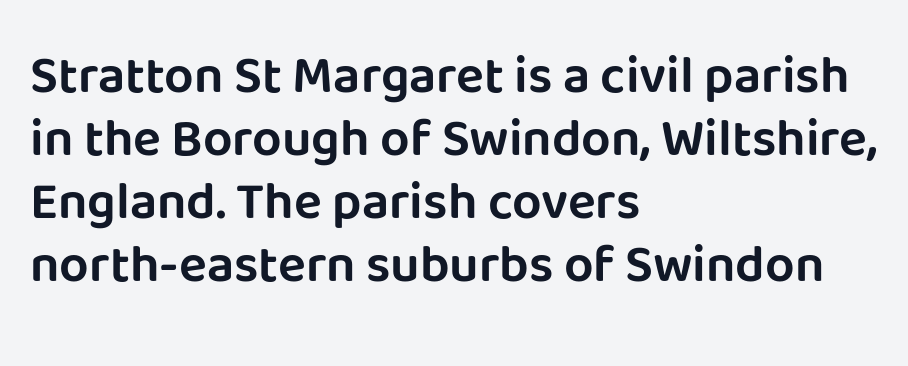
{"serif": "no", "italic": "no", "width": "normal", "stroke_contrast": "low", "x_height": "large", "monospaced": "no", "underline": "no", "align": "left", "line_spacing_ratio": 1.21, "letter_spacing": "normal", "letter_spacing_em": 0.0, "glyph_px": 52}
